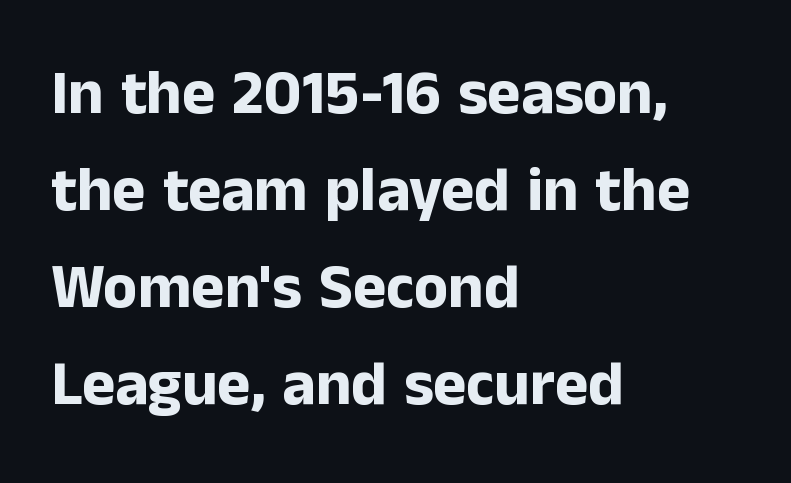
{"serif": "no", "italic": "no", "bold": "yes", "weight": "bold", "width": "normal", "stroke_contrast": "low", "x_height": "medium", "monospaced": "no", "underline": "no", "align": "left", "line_spacing": "normal", "line_spacing_ratio": 1.54, "letter_spacing": "normal", "letter_spacing_em": 0.0, "glyph_px": 63}
